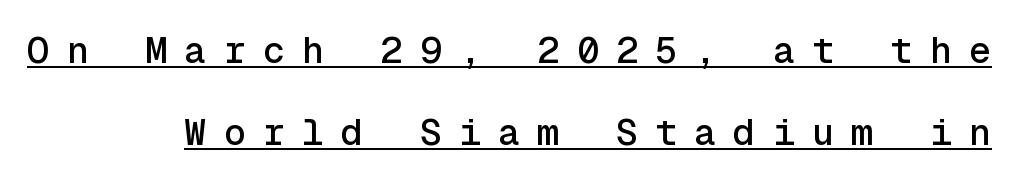
The image shows 37 px sans-serif type, upright, monospaced; set right-aligned, loose line spacing (2.21x), unusually wide letter spacing (+0.46 em), underlined; a medium x-height.
